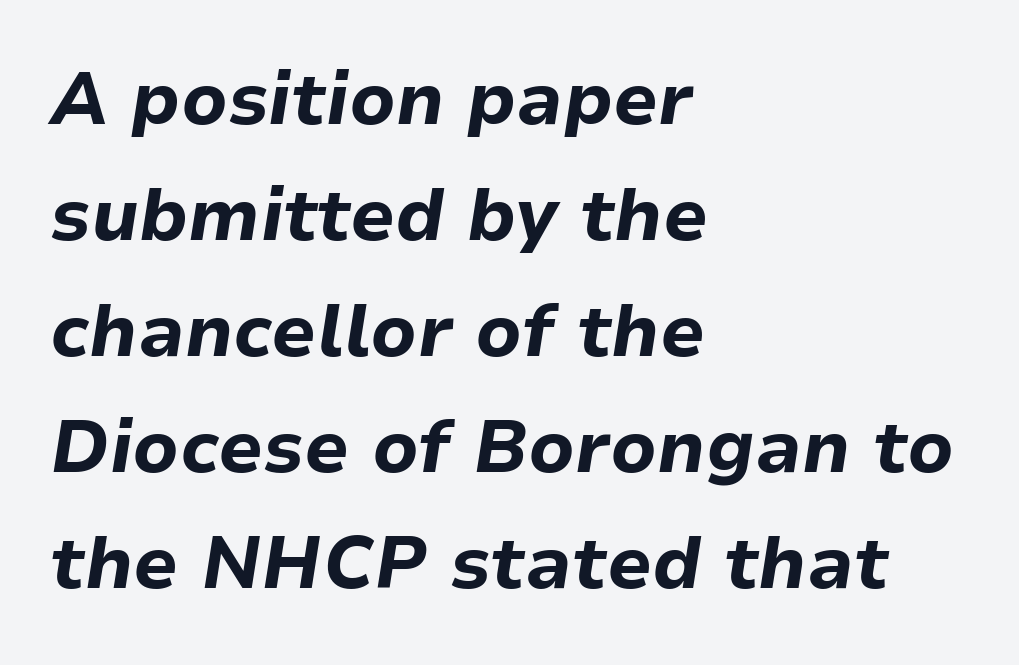
{"italic": "yes", "lean": "right", "slant_degrees": 9, "bold": "yes", "weight": "bold", "width": "normal", "stroke_contrast": "low", "x_height": "medium", "monospaced": "no", "underline": "no", "align": "left", "line_spacing": "normal", "line_spacing_ratio": 1.59, "letter_spacing": "normal", "letter_spacing_em": 0.0, "glyph_px": 73}
